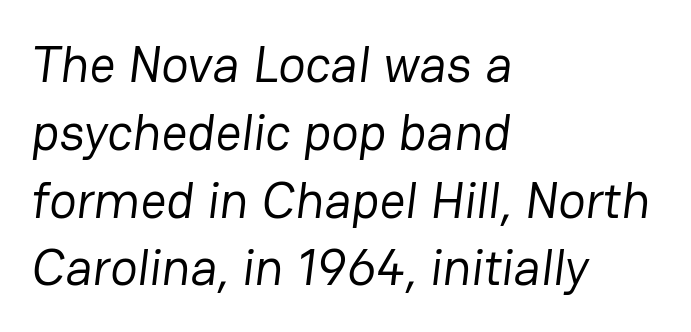
{"serif": "no", "bold": "no", "weight": "regular", "width": "normal", "stroke_contrast": "low", "x_height": "medium", "monospaced": "no", "underline": "no", "align": "left", "line_spacing": "normal", "line_spacing_ratio": 1.33, "letter_spacing": "normal", "letter_spacing_em": 0.0, "glyph_px": 51}
